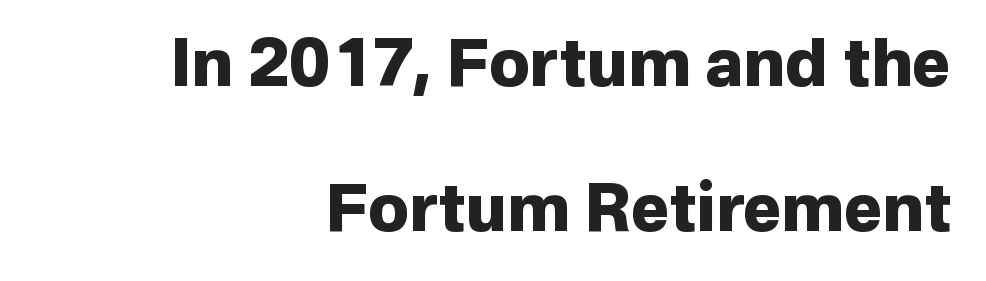
{"serif": "no", "italic": "no", "bold": "yes", "weight": "heavy", "width": "normal", "stroke_contrast": "low", "x_height": "medium", "monospaced": "no", "underline": "no", "align": "right", "line_spacing": "loose", "line_spacing_ratio": 2.23, "letter_spacing": "normal", "letter_spacing_em": 0.0, "glyph_px": 65}
